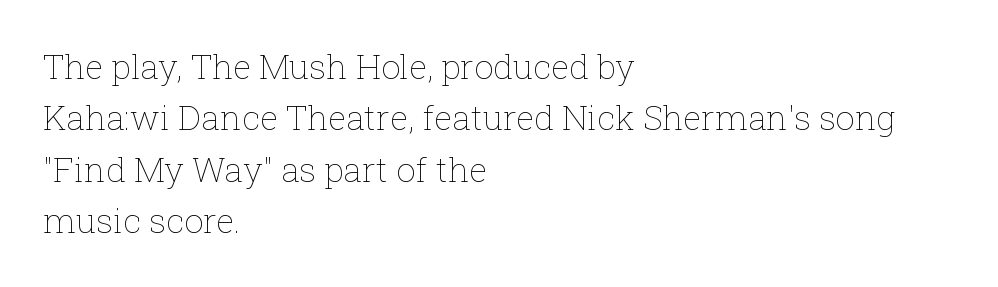
{"italic": "no", "bold": "no", "weight": "thin", "width": "normal", "stroke_contrast": "low", "x_height": "medium", "monospaced": "no", "underline": "no", "align": "left", "line_spacing": "normal", "line_spacing_ratio": 1.51, "letter_spacing": "normal", "letter_spacing_em": 0.0, "glyph_px": 34}
